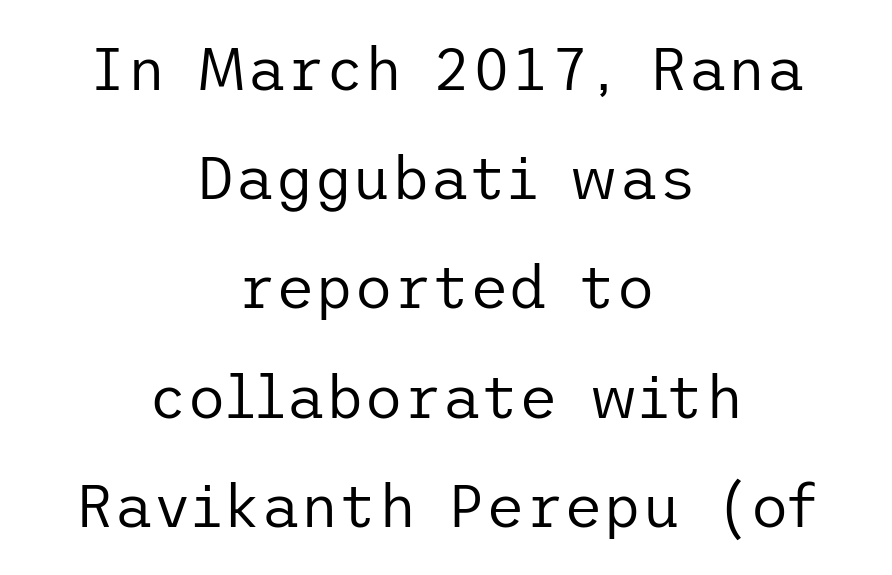
{"serif": "no", "italic": "no", "bold": "no", "weight": "regular", "width": "normal", "stroke_contrast": "low", "x_height": "medium", "underline": "no", "align": "center", "line_spacing_ratio": 1.82, "letter_spacing": "normal", "letter_spacing_em": 0.0, "glyph_px": 60}
